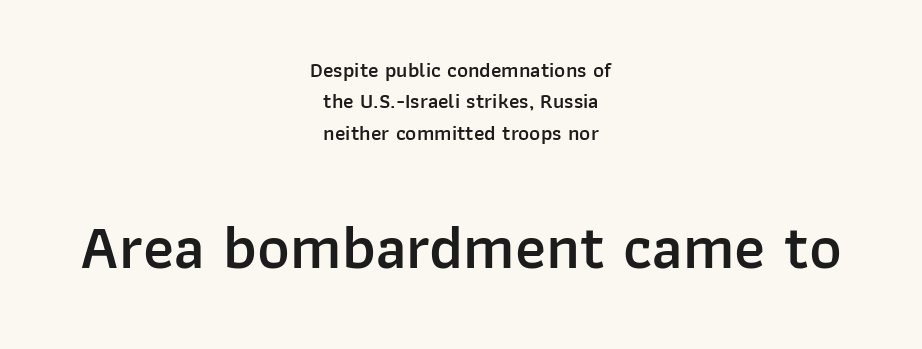
Q: Is the text bold? A: Semi-bold.
Q: Is the text italic (slanted)? A: No, it is upright.
Q: Is the typeface a serif or a sans-serif typeface? A: Sans-serif.
Q: Is the text underlined? A: No.
Q: How is the paragraph aligned? A: Centered.
Q: Is the spacing between letters normal or unusually wide? A: Normal.
Q: Is the spacing between lines tight, normal or loose? A: Normal.
Q: Which block of text is set in a larger size, the first (top) or the second (bottom)? A: The second (bottom) one.
Q: Width (condensed, normal, or wide)? A: Normal.
Q: Stroke contrast? A: Low.
Q: x-height? A: Medium.
Q: Monospaced? A: No.
